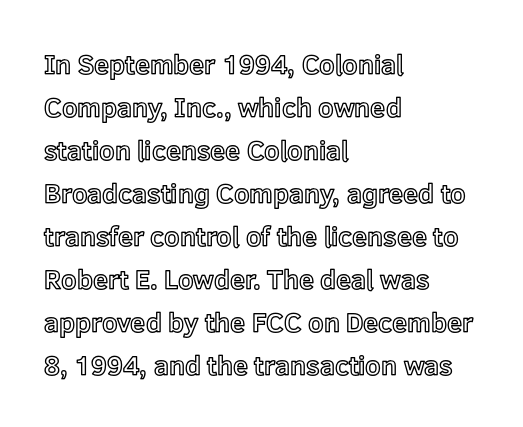
{"italic": "no", "underline": "no", "align": "left", "line_spacing": "normal", "line_spacing_ratio": 1.59, "letter_spacing": "normal", "letter_spacing_em": 0.0, "glyph_px": 27}
